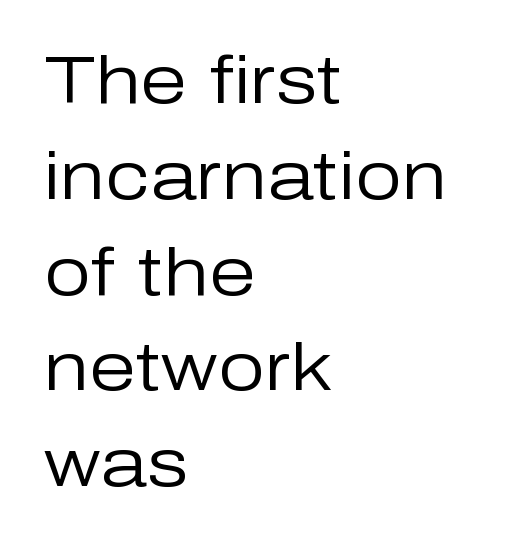
{"serif": "no", "italic": "no", "bold": "no", "weight": "regular", "width": "normal", "stroke_contrast": "low", "x_height": "medium", "monospaced": "no", "underline": "no", "align": "left", "line_spacing": "normal", "line_spacing_ratio": 1.43, "letter_spacing": "normal", "letter_spacing_em": 0.0, "glyph_px": 67}
